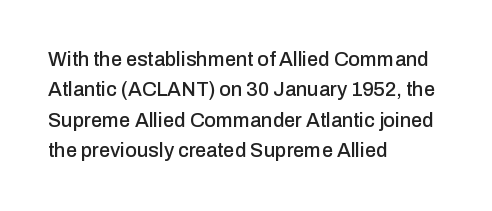
The image shows 20 px text type, upright; set left-aligned, normal line spacing (1.52x), normal letter spacing, not underlined.
